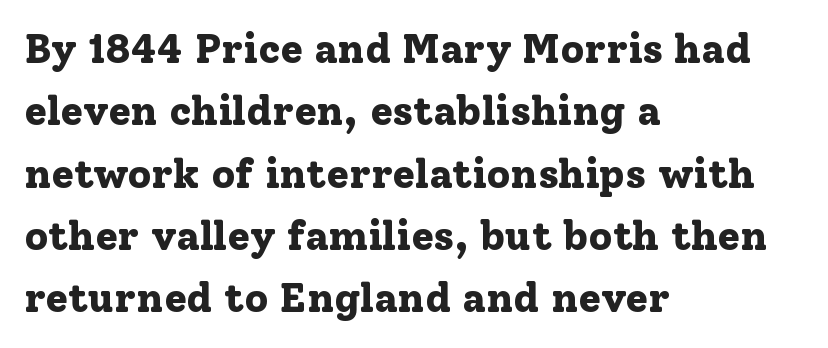
Q: Is the text bold? A: Yes.
Q: Is the text italic (slanted)? A: No, it is upright.
Q: Is the typeface a serif or a sans-serif typeface? A: Serif.
Q: Is the text underlined? A: No.
Q: How is the paragraph aligned? A: Left-aligned.
Q: Is the spacing between letters normal or unusually wide? A: Normal.
Q: Is the spacing between lines tight, normal or loose? A: Normal.
Q: Width (condensed, normal, or wide)? A: Normal.
Q: Stroke contrast? A: Low.
Q: x-height? A: Medium.
Q: Monospaced? A: No.
